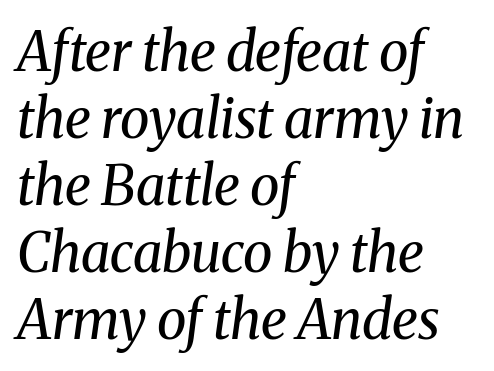
{"serif": "yes", "italic": "yes", "lean": "right", "slant_degrees": 8, "bold": "no", "weight": "regular", "width": "normal", "stroke_contrast": "medium", "x_height": "medium", "monospaced": "no", "underline": "no", "align": "left", "line_spacing_ratio": 1.24, "letter_spacing": "normal", "letter_spacing_em": 0.0, "glyph_px": 54}
